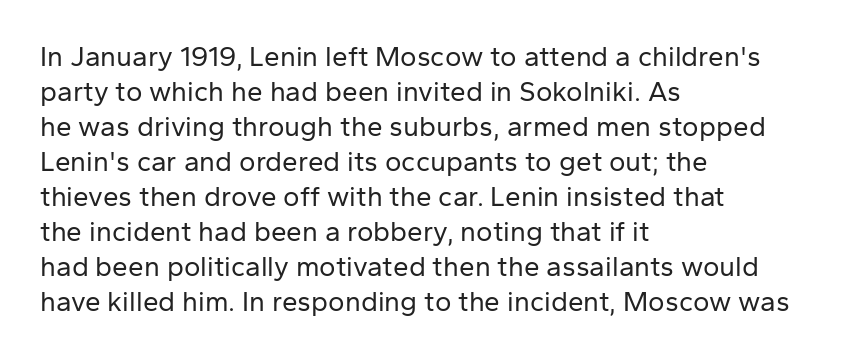
Visually the block forms a straight wall on the left and a jagged coastline on the right. Interline gaps are of average width in this sample. The font family rendered here belongs to the sans-serif group. No chunkiness to these letters — they're not bold. Style check: upright.
